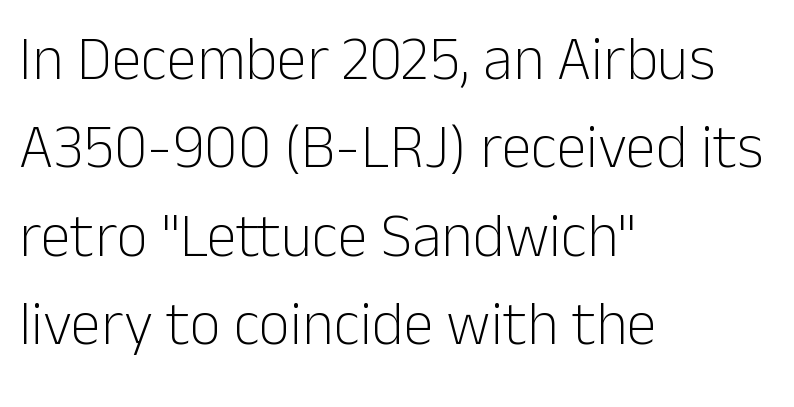
The font sits on the lighter half of the weight spectrum, regular included. One-word summary of the alignment: left. The letters advance in unequal steps, a hallmark of proportional type. Is the letter spacing exaggerated? No — it looks like the ordinary default.
